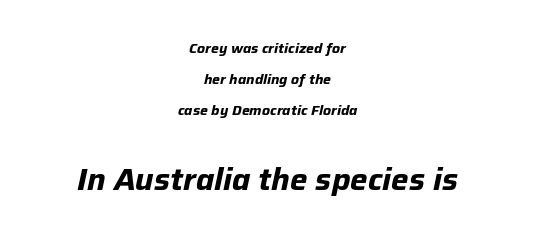
Q: Is the text bold? A: Yes.
Q: Is the text italic (slanted)? A: Yes, it leans right by about 12 degrees.
Q: Is the text underlined? A: No.
Q: How is the paragraph aligned? A: Centered.
Q: Is the spacing between letters normal or unusually wide? A: Normal.
Q: Is the spacing between lines tight, normal or loose? A: Loose.
Q: Which block of text is set in a larger size, the first (top) or the second (bottom)? A: The second (bottom) one.
Q: Width (condensed, normal, or wide)? A: Normal.
Q: Stroke contrast? A: Low.
Q: x-height? A: Medium.
Q: Monospaced? A: No.
